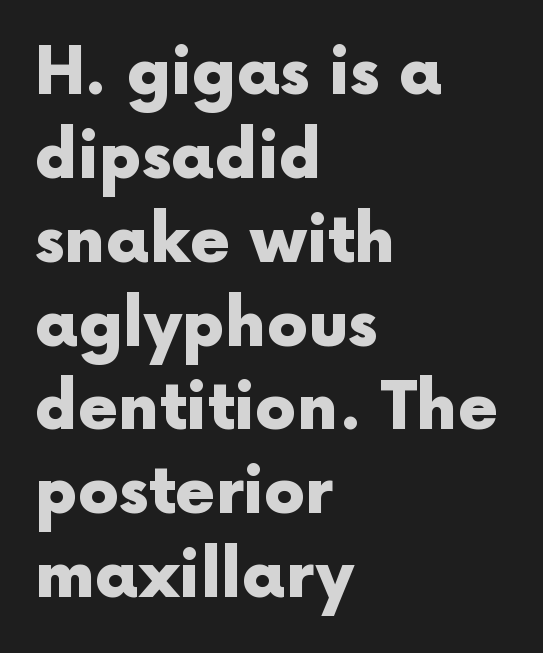
The image shows 65 px heavy sans-serif type, upright; set left-aligned, normal line spacing (1.29x), normal letter spacing, not underlined; a medium x-height.
